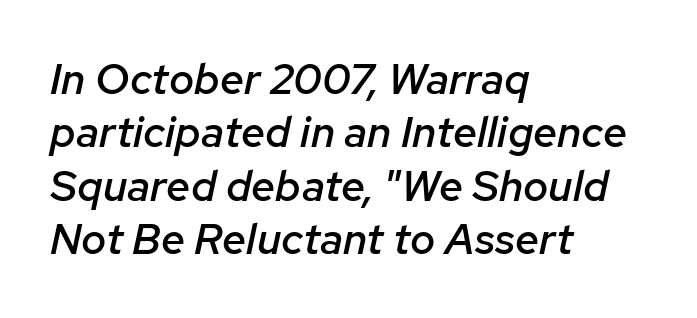
Q: Is the text bold? A: Semi-bold.
Q: Is the text italic (slanted)? A: Yes, it leans right by about 12 degrees.
Q: Is the text underlined? A: No.
Q: How is the paragraph aligned? A: Left-aligned.
Q: Is the spacing between letters normal or unusually wide? A: Normal.
Q: Width (condensed, normal, or wide)? A: Normal.
Q: Stroke contrast? A: Low.
Q: x-height? A: Medium.
Q: Monospaced? A: No.
